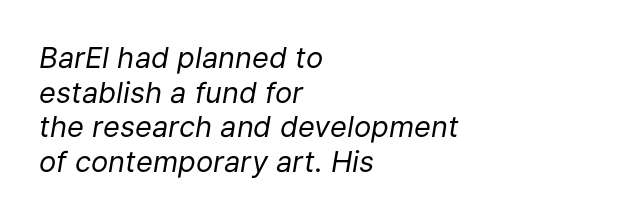
The lines are quadded left. Slanted lettering throughout. The letters advance in unequal steps, a hallmark of proportional type. Decoration check: the copy has no underline. On a weight scale, this lands at 450 or below. The letters sit at their default tracking, neither squeezed nor spread.
